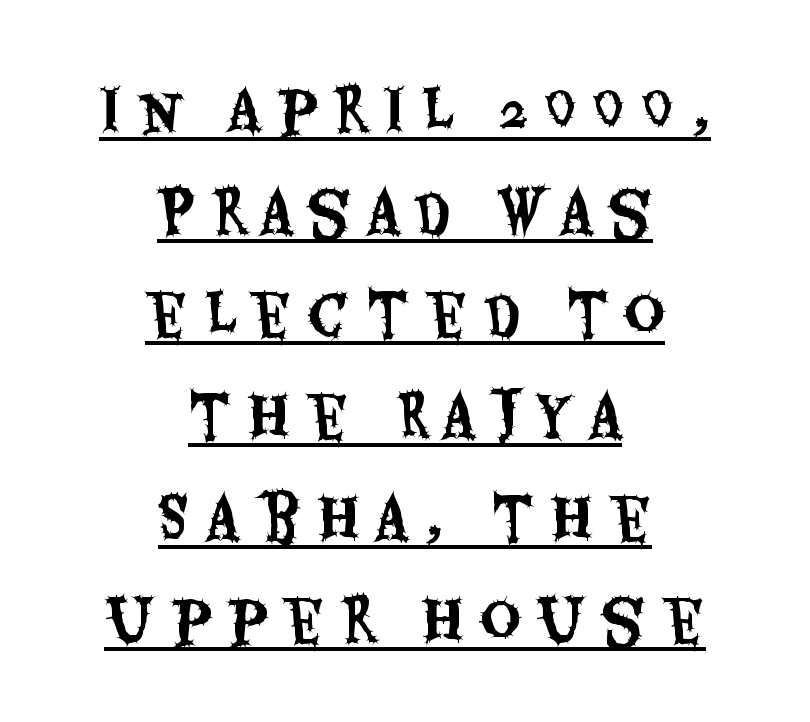
Is there an underline? Yes — a line sits under the letters. Each letter's strokes conclude bluntly, with no projecting serifs. Caption: multi-line text, centered on the measure. Note the varied advance widths — an 'i' is clearly narrower than an 'm'.
